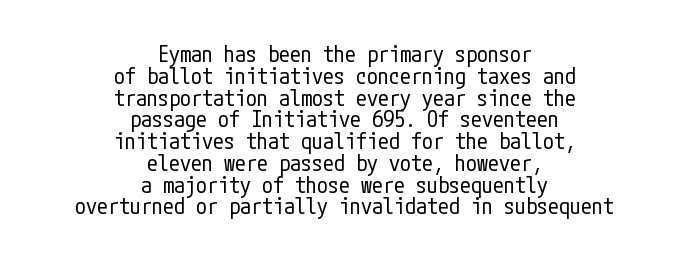
{"italic": "no", "bold": "no", "underline": "no", "align": "center", "line_spacing": "tight", "line_spacing_ratio": 0.99, "letter_spacing": "normal", "letter_spacing_em": 0.0, "glyph_px": 22}
